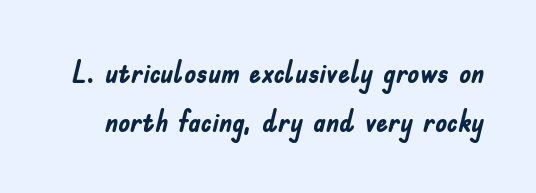
{"serif": "no", "bold": "yes", "weight": "semibold", "width": "condensed", "stroke_contrast": "low", "x_height": "small", "monospaced": "no", "underline": "no", "line_spacing": "normal", "line_spacing_ratio": 1.64, "letter_spacing": "normal", "letter_spacing_em": 0.0, "glyph_px": 30}
